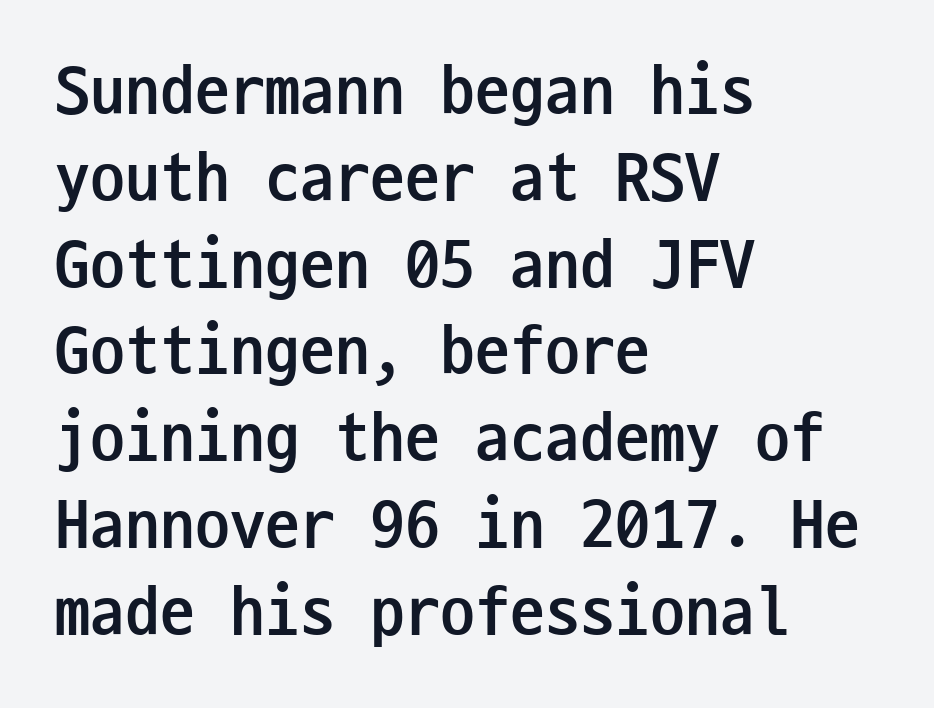
{"serif": "no", "italic": "no", "bold": "yes", "weight": "semibold", "width": "condensed", "stroke_contrast": "low", "x_height": "medium", "monospaced": "yes", "underline": "no", "align": "left", "line_spacing_ratio": 1.24, "letter_spacing": "normal", "letter_spacing_em": 0.0, "glyph_px": 70}
